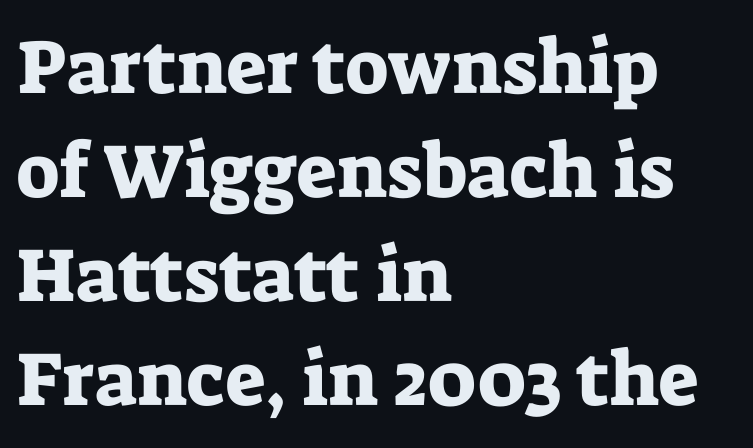
Q: Is the text italic (slanted)? A: No, it is upright.
Q: Is the typeface a serif or a sans-serif typeface? A: Serif.
Q: Is the text underlined? A: No.
Q: How is the paragraph aligned? A: Left-aligned.
Q: Is the spacing between letters normal or unusually wide? A: Normal.
Q: Is the spacing between lines tight, normal or loose? A: Normal.
Q: Width (condensed, normal, or wide)? A: Normal.
Q: Stroke contrast? A: Low.
Q: x-height? A: Medium.
Q: Monospaced? A: No.
